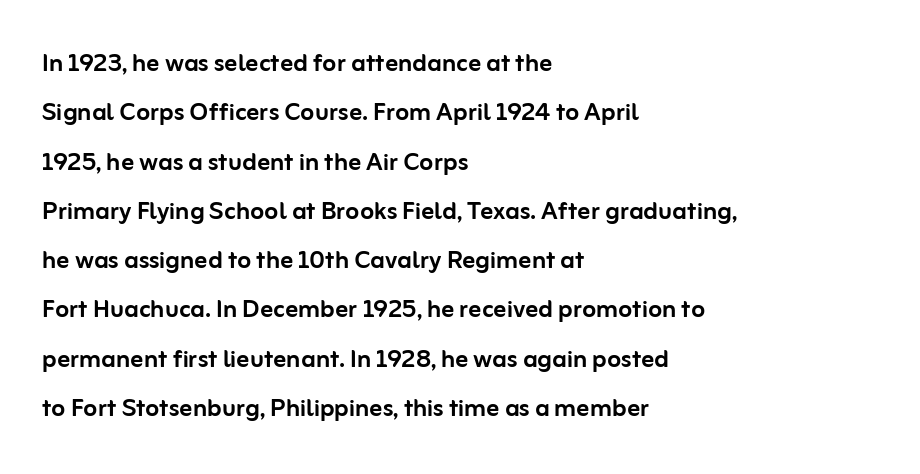
Q: Is the text italic (slanted)? A: No, it is upright.
Q: Is the typeface a serif or a sans-serif typeface? A: Sans-serif.
Q: Is the text underlined? A: No.
Q: How is the paragraph aligned? A: Left-aligned.
Q: Is the spacing between letters normal or unusually wide? A: Normal.
Q: Is the spacing between lines tight, normal or loose? A: Normal.
Q: Width (condensed, normal, or wide)? A: Normal.
Q: Stroke contrast? A: Low.
Q: x-height? A: Medium.
Q: Monospaced? A: No.
